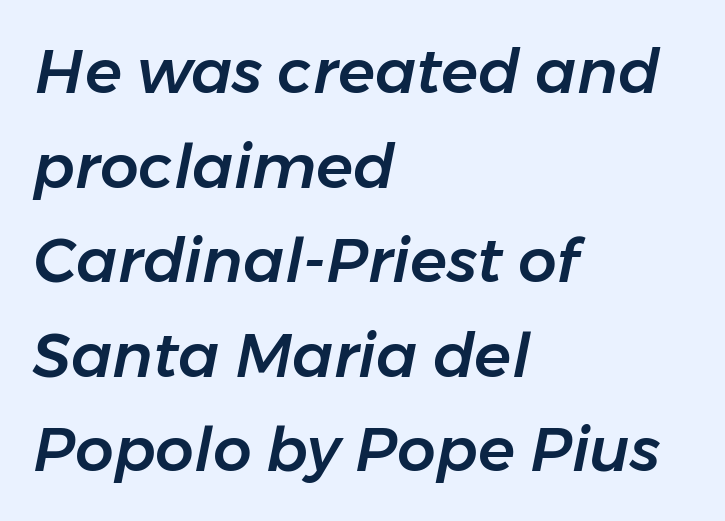
Q: Is the text italic (slanted)? A: Yes, it leans right by about 11 degrees.
Q: Is the text underlined? A: No.
Q: How is the paragraph aligned? A: Left-aligned.
Q: Is the spacing between letters normal or unusually wide? A: Normal.
Q: Is the spacing between lines tight, normal or loose? A: Normal.
Q: Width (condensed, normal, or wide)? A: Normal.
Q: Stroke contrast? A: Low.
Q: x-height? A: Medium.
Q: Monospaced? A: No.
